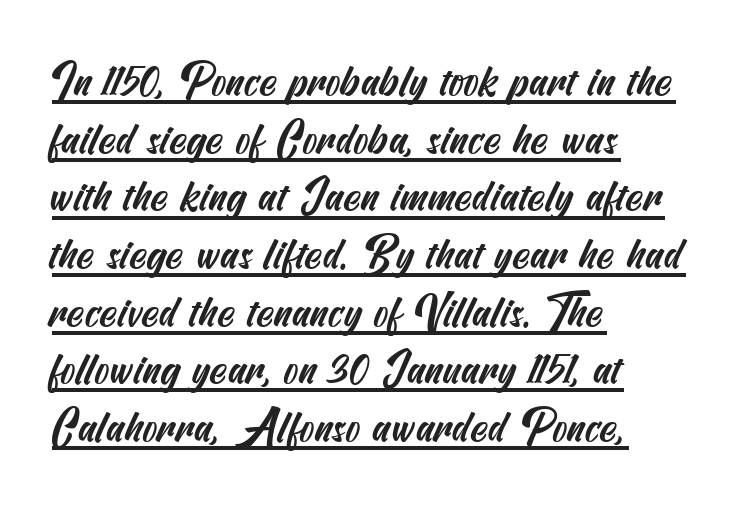
The image shows 44 px condensed sans-serif type; set left-aligned, normal line spacing (1.31x), normal letter spacing, underlined; medium stroke contrast and a small x-height.
